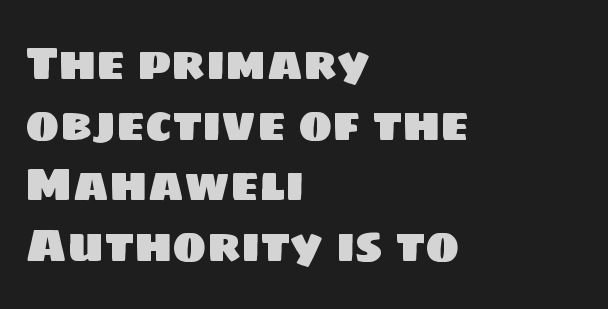
The image shows 46 px sans-serif type; set left-aligned, normal line spacing (1.32x), normal letter spacing, not underlined; low stroke contrast and a large x-height.
